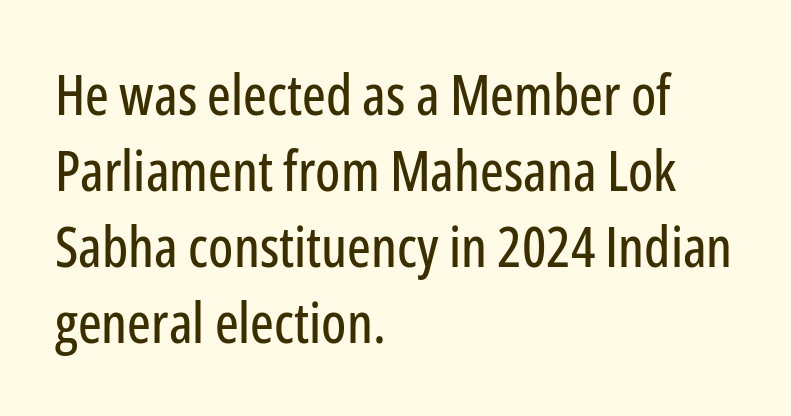
The glyphs in this specimen are sans serif. Is this a fixed-width face? No — the glyphs have proportional, varying widths. Summary of vertical rhythm: regular, with standard interline spacing. A bare baseline throughout the passage. The letters sit at their default tracking, neither squeezed nor spread.
